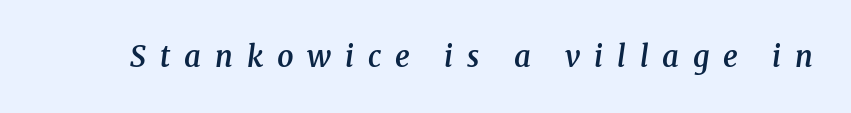
Q: Is the text bold? A: Semi-bold.
Q: Is the text italic (slanted)? A: Yes, it leans right by about 8 degrees.
Q: Is the typeface a serif or a sans-serif typeface? A: Serif.
Q: Is the text underlined? A: No.
Q: Is the spacing between letters normal or unusually wide? A: Unusually wide.
Q: Width (condensed, normal, or wide)? A: Normal.
Q: Stroke contrast? A: Medium.
Q: x-height? A: Medium.
Q: Monospaced? A: No.
